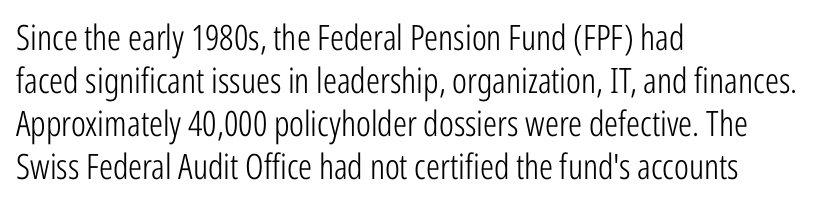
Q: Is the text bold? A: No.
Q: Is the text italic (slanted)? A: No, it is upright.
Q: Is the typeface a serif or a sans-serif typeface? A: Sans-serif.
Q: Is the text underlined? A: No.
Q: How is the paragraph aligned? A: Left-aligned.
Q: Is the spacing between letters normal or unusually wide? A: Normal.
Q: Width (condensed, normal, or wide)? A: Condensed.
Q: Stroke contrast? A: Low.
Q: x-height? A: Medium.
Q: Monospaced? A: No.
